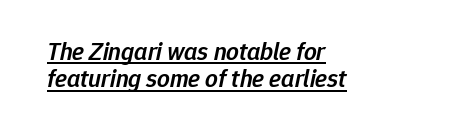
This rendering features underlined lettering. The horizontal fit of the characters is conventional and even. Yep, that's italic — everything's leaning. Honestly, the rows look squashed on top of each other. On the weight axis this lands at semibold, roughly 600. Compared with a centered layout, this one pins lines to the left instead.
